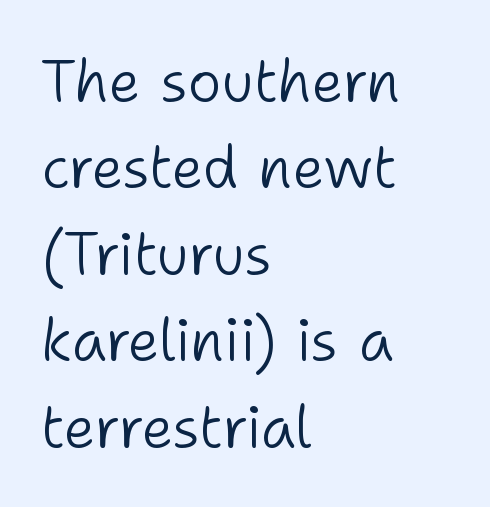
Vertically, the passage feels balanced, rows spaced as you'd expect. A typesetter would call this zero additional tracking. The lines in this sample share a left origin and differ only in where they stop. These glyphs show unthickened strokes, regular width or finer. The rendering shows plain stroke endings on the letterforms — a sans-serif design. The zone under the glyphs is completely vacant.
